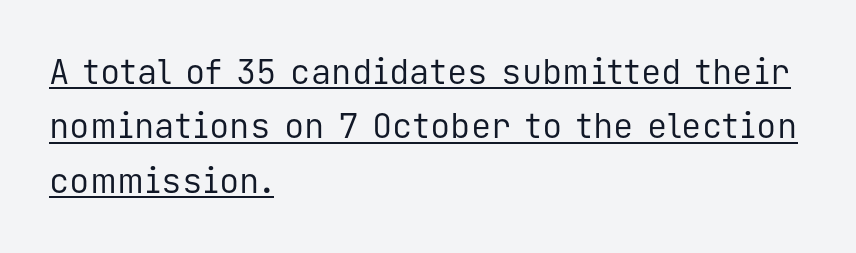
Q: Is the text bold? A: No.
Q: Is the text italic (slanted)? A: No, it is upright.
Q: Is the typeface a serif or a sans-serif typeface? A: Sans-serif.
Q: Is the text underlined? A: Yes.
Q: How is the paragraph aligned? A: Left-aligned.
Q: Is the spacing between letters normal or unusually wide? A: Normal.
Q: Is the spacing between lines tight, normal or loose? A: Normal.
Q: Width (condensed, normal, or wide)? A: Normal.
Q: Stroke contrast? A: Low.
Q: x-height? A: Medium.
Q: Monospaced? A: Yes.
